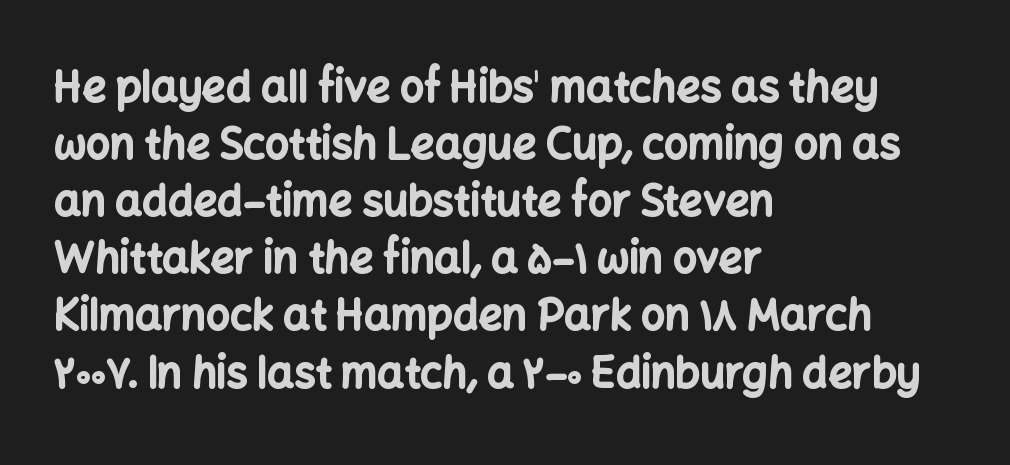
The ragged edge is on the right, which tells us the setting is flush left. The glyphs in this specimen are sans serif. Anything drawn beneath the words? Only blank space. Nope, not italic — everything's standing straight. The rendering uses a moderate line-height, typical for paragraphs.
